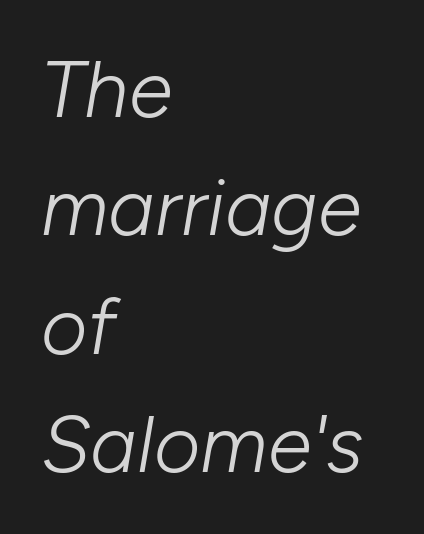
Quick note: italic. Any mark beneath the type? The region is blank. The rendering anchors every line to the left-hand side. The passage shown is not bold in any degree. The rendering uses a moderate line-height, typical for paragraphs. Nobody touched the tracking dial on this one.
